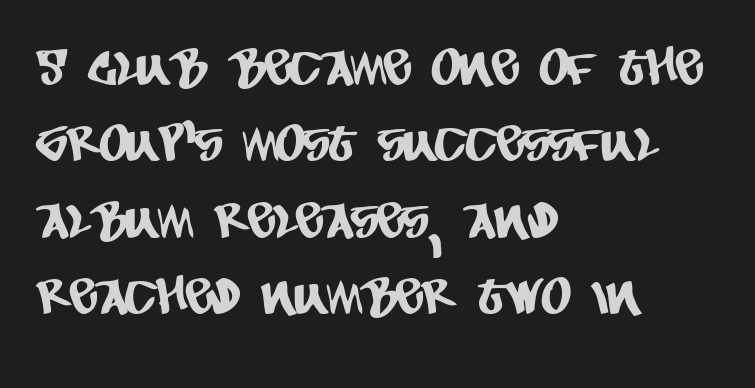
Q: Is the typeface a serif or a sans-serif typeface? A: Sans-serif.
Q: Is the text underlined? A: No.
Q: How is the paragraph aligned? A: Left-aligned.
Q: Is the spacing between letters normal or unusually wide? A: Normal.
Q: Is the spacing between lines tight, normal or loose? A: Normal.
Q: Width (condensed, normal, or wide)? A: Condensed.
Q: Stroke contrast? A: Low.
Q: x-height? A: Large.
Q: Monospaced? A: No.
